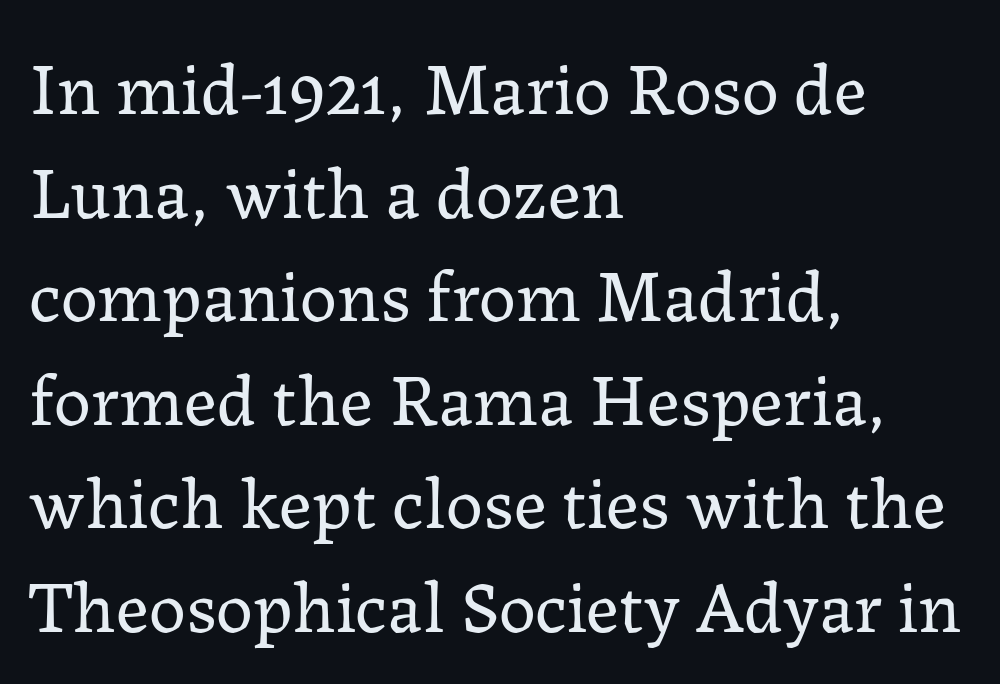
The image shows 74 px regular-weight serif type, upright; set left-aligned, normal line spacing (1.4x), normal letter spacing, not underlined; low stroke contrast and a medium x-height.
